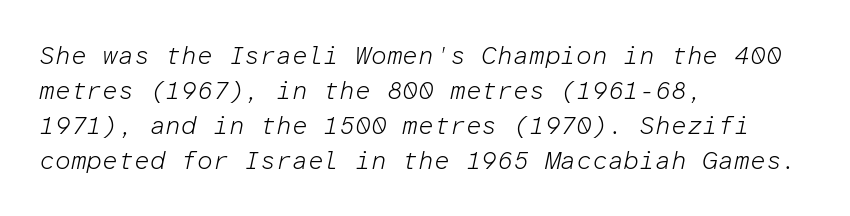
The image shows 25 px text type, italic (leaning right); set left-aligned, normal line spacing (1.4x), normal letter spacing, not underlined.
